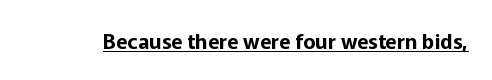
{"italic": "no", "underline": "yes", "letter_spacing": "normal", "letter_spacing_em": 0.0, "glyph_px": 21}
